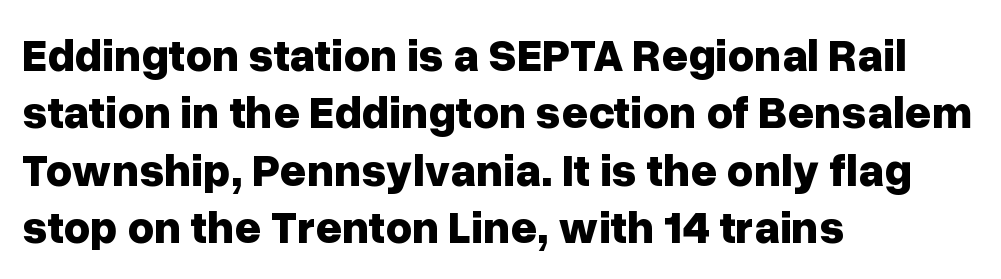
The image shows 46 px bold sans-serif type, upright; set left-aligned, normal line spacing (1.25x), normal letter spacing, not underlined; low stroke contrast and a medium x-height.
